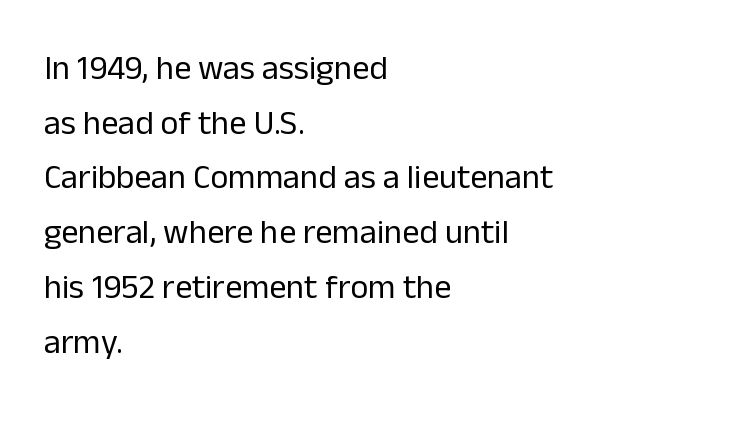
{"serif": "no", "italic": "no", "bold": "no", "weight": "regular", "width": "normal", "stroke_contrast": "low", "x_height": "medium", "monospaced": "no", "underline": "no", "align": "left", "line_spacing": "normal", "line_spacing_ratio": 1.61, "letter_spacing": "normal", "letter_spacing_em": 0.0, "glyph_px": 34}
